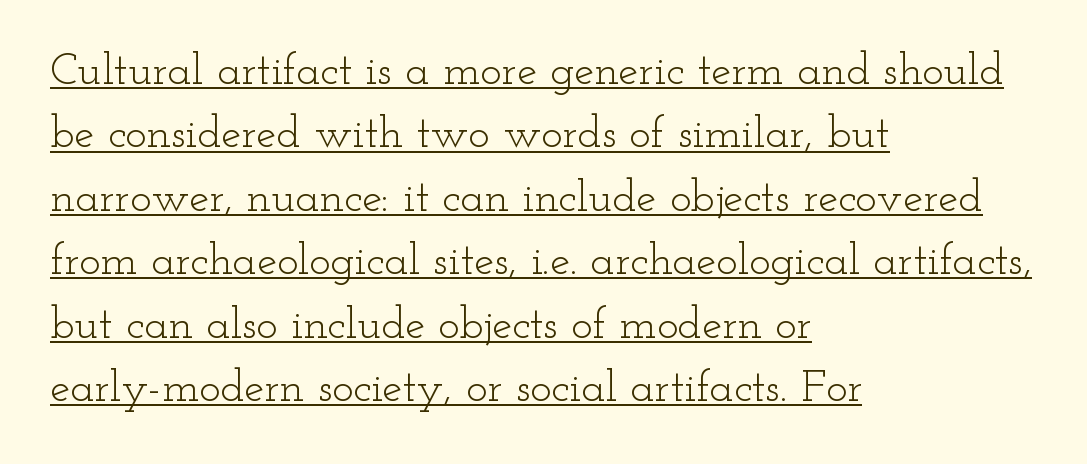
The image shows 45 px light, wide serif type, upright; set left-aligned, normal line spacing (1.41x), normal letter spacing, underlined; low stroke contrast and a small x-height.
